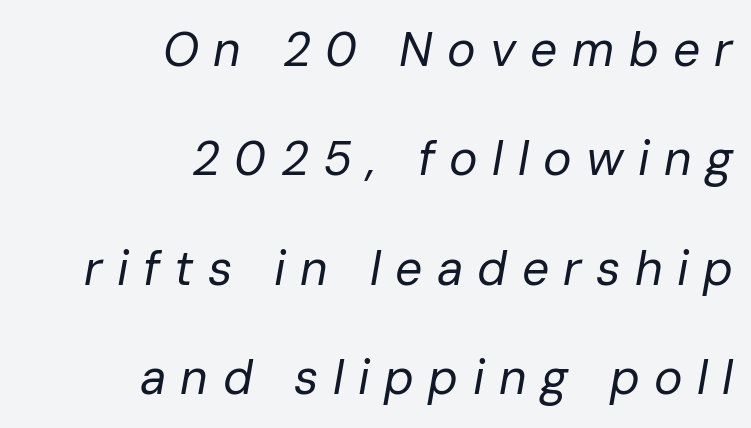
{"italic": "yes", "lean": "right", "slant_degrees": 10, "bold": "no", "weight": "regular", "width": "normal", "stroke_contrast": "low", "x_height": "medium", "monospaced": "no", "underline": "no", "align": "right", "line_spacing": "loose", "line_spacing_ratio": 2.28, "letter_spacing": "wide", "letter_spacing_em": 0.3, "glyph_px": 48}
